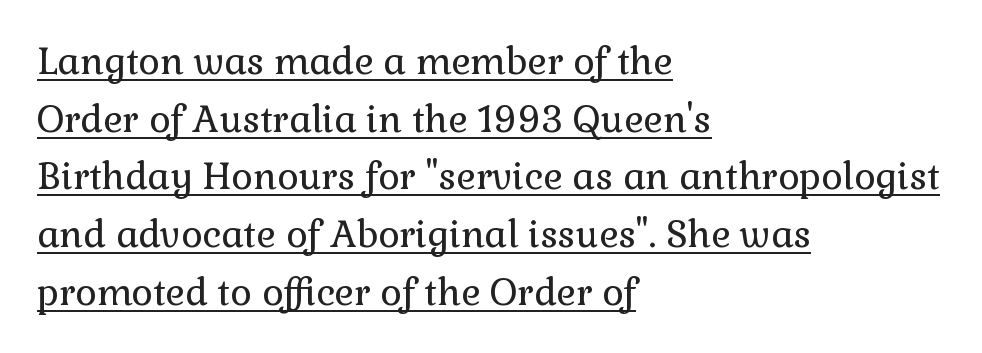
The image shows 37 px regular-weight serif type, upright; set left-aligned, normal line spacing (1.56x), normal letter spacing, underlined; a medium x-height.
